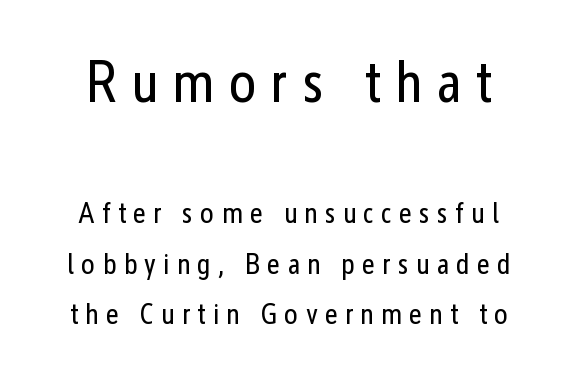
Q: Is the text bold? A: No.
Q: Is the text italic (slanted)? A: No, it is upright.
Q: Is the typeface a serif or a sans-serif typeface? A: Sans-serif.
Q: Is the text underlined? A: No.
Q: Is the spacing between letters normal or unusually wide? A: Unusually wide.
Q: Which block of text is set in a larger size, the first (top) or the second (bottom)? A: The first (top) one.
Q: Width (condensed, normal, or wide)? A: Condensed.
Q: Stroke contrast? A: Low.
Q: x-height? A: Medium.
Q: Monospaced? A: No.
